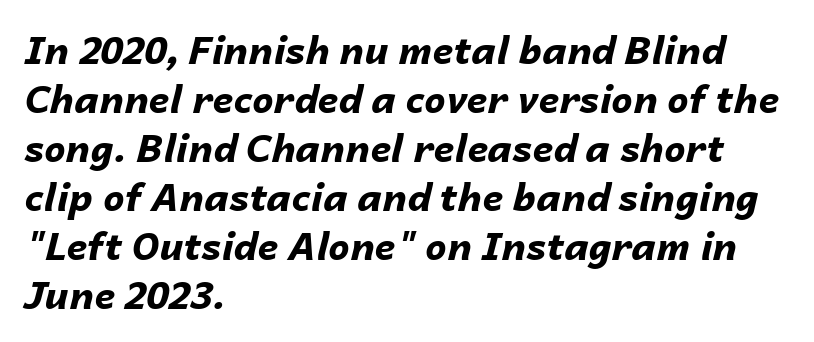
The image shows 38 px bold type, italic (leaning right); set left-aligned, normal line spacing (1.29x), normal letter spacing, not underlined; low stroke contrast and a medium x-height.
